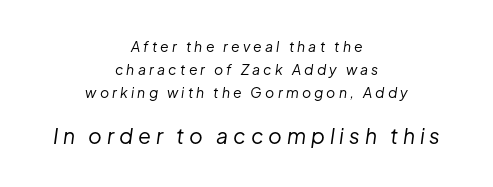
Regarding leading, the lines here are spaced in the standard way. Both edges are ragged and mirror each other, which tells us the setting is centered. Vertical stems look standard width or narrower in stroke. Here the glyphs are tracked loosely, breaking word shapes into spaced letters. Decoration check: the copy has no underline. The passage shown begins with its smaller block and ends with its larger one.
